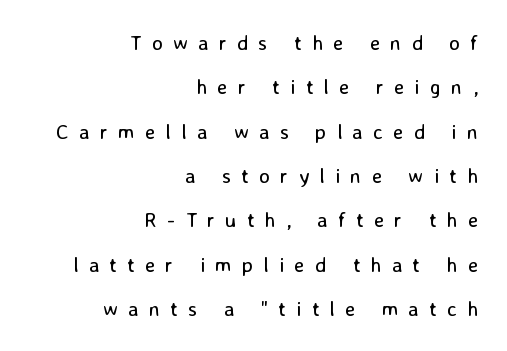
{"italic": "no", "bold": "no", "underline": "no", "align": "right", "line_spacing": "loose", "line_spacing_ratio": 2.11, "letter_spacing": "wide", "letter_spacing_em": 0.48, "glyph_px": 21}
